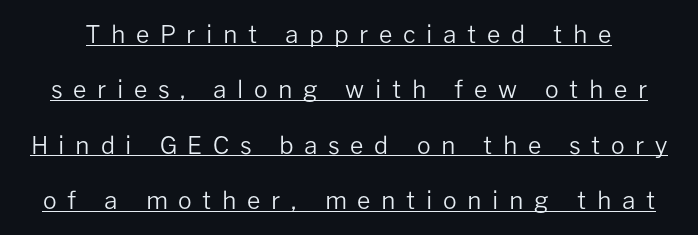
{"italic": "no", "bold": "no", "underline": "yes", "line_spacing": "loose", "line_spacing_ratio": 2.31, "letter_spacing": "wide", "letter_spacing_em": 0.44, "glyph_px": 24}
